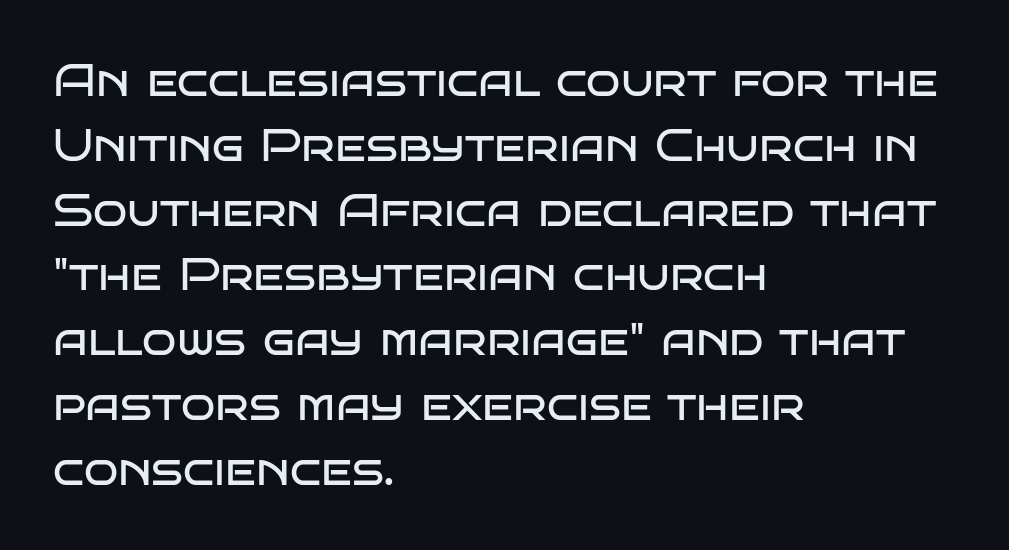
{"serif": "no", "italic": "no", "bold": "no", "weight": "regular", "width": "wide", "stroke_contrast": "low", "x_height": "large", "monospaced": "no", "underline": "no", "align": "left", "line_spacing": "normal", "line_spacing_ratio": 1.44, "letter_spacing": "normal", "letter_spacing_em": 0.0, "glyph_px": 45}
